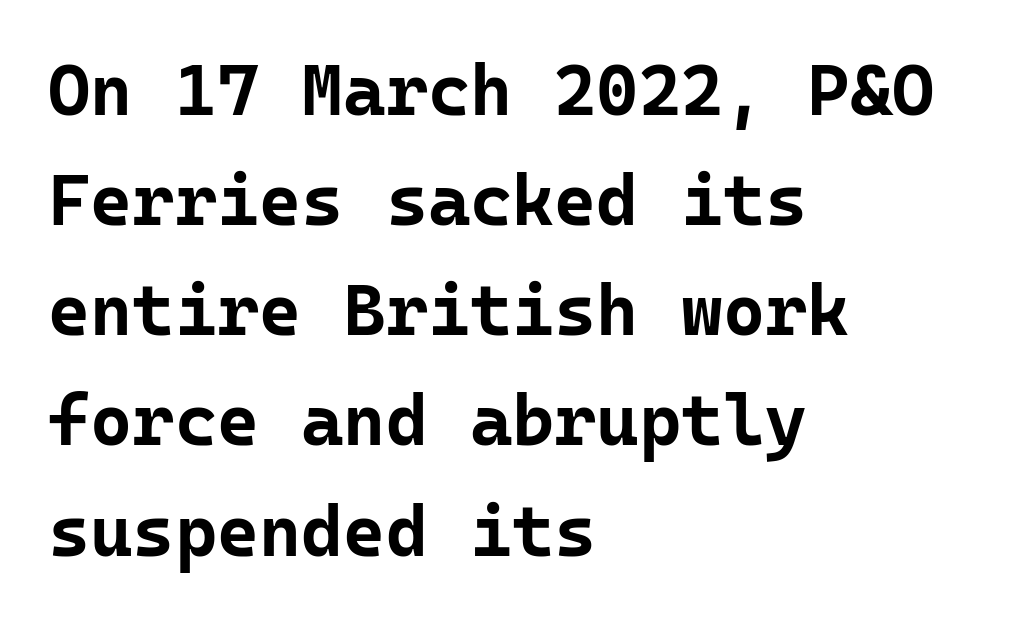
{"serif": "no", "italic": "no", "bold": "yes", "weight": "bold", "width": "normal", "stroke_contrast": "low", "x_height": "medium", "monospaced": "yes", "underline": "no", "align": "left", "line_spacing": "normal", "line_spacing_ratio": 1.53, "letter_spacing": "normal", "letter_spacing_em": 0.0, "glyph_px": 72}
